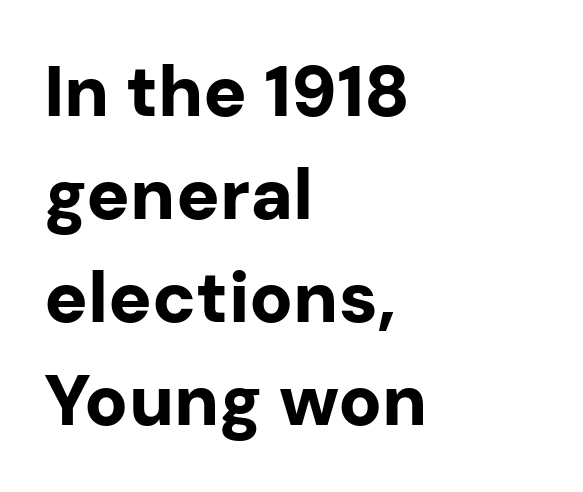
The type family on display is of the sans-serif kind. Think of a printed novel: that variable character pitch is what you see here. The gaps between neighbouring characters are ordinary and unremarkable. Style check: upright. Honestly, the row spacing looks completely unremarkable. Set as a true bold cut, around the 700 mark.
